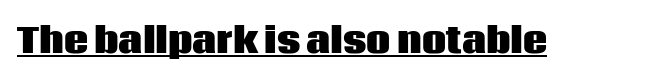
{"serif": "no", "italic": "no", "bold": "yes", "weight": "heavy", "width": "normal", "stroke_contrast": "low", "x_height": "large", "monospaced": "no", "underline": "yes", "letter_spacing": "normal", "letter_spacing_em": 0.0, "glyph_px": 34}
